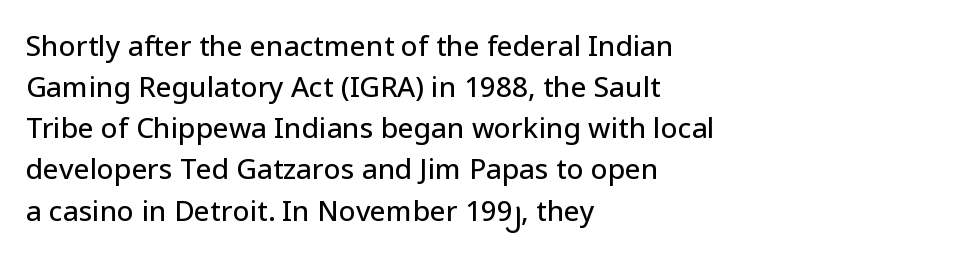
{"serif": "no", "italic": "no", "width": "normal", "stroke_contrast": "low", "x_height": "medium", "monospaced": "no", "underline": "no", "align": "left", "line_spacing": "normal", "line_spacing_ratio": 1.47, "letter_spacing": "normal", "letter_spacing_em": 0.0, "glyph_px": 28}
